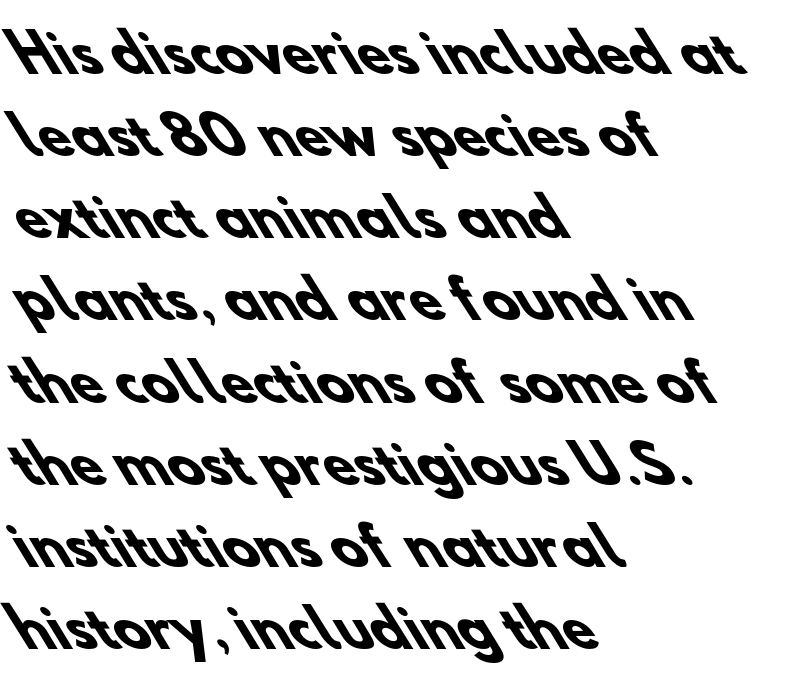
The image shows 52 px heavy sans-serif type; set left-aligned, normal line spacing (1.58x), normal letter spacing, not underlined; low stroke contrast and a small x-height.
